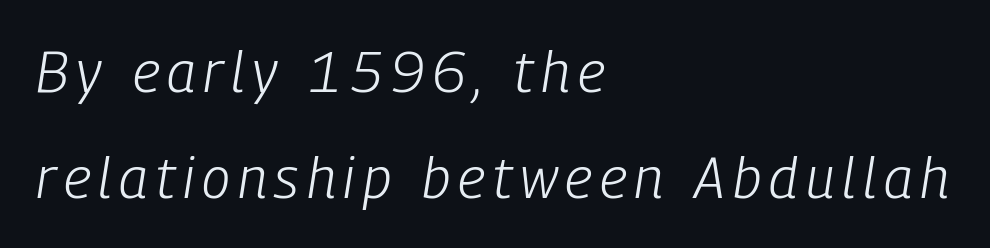
{"italic": "yes", "lean": "right", "slant_degrees": 9, "bold": "no", "weight": "light", "width": "condensed", "stroke_contrast": "low", "x_height": "medium", "monospaced": "no", "underline": "no", "align": "left", "line_spacing_ratio": 1.86, "glyph_px": 57}
